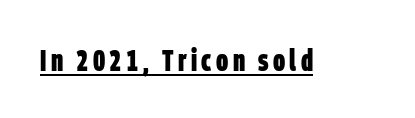
Q: Is the text bold? A: Yes.
Q: Is the typeface a serif or a sans-serif typeface? A: Sans-serif.
Q: Is the text underlined? A: Yes.
Q: Width (condensed, normal, or wide)? A: Condensed.
Q: Stroke contrast? A: Low.
Q: x-height? A: Large.
Q: Monospaced? A: No.
